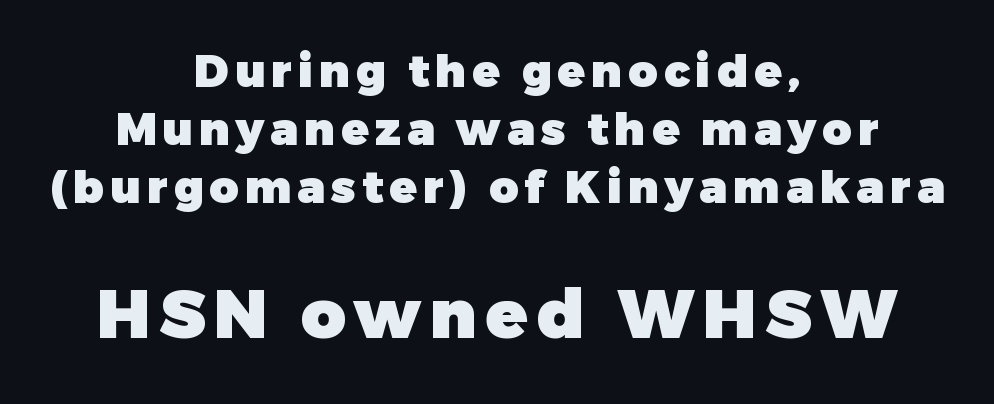
A centered setting, common on invitations and titles, is used for this passage. Check where the strokes stop: nothing finishes them off — pure sans. Notice how thick the strokes are: this is what a full bold looks like. Lines of text with bare space underneath. Each new line begins a customary step beneath the previous one. The lettering stays uniformly vertical, giving the passage a roman look.
